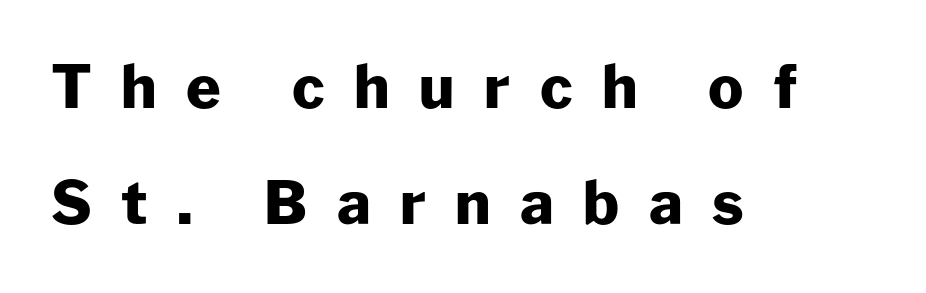
{"serif": "no", "italic": "no", "bold": "yes", "weight": "heavy", "width": "normal", "stroke_contrast": "low", "x_height": "medium", "monospaced": "no", "underline": "no", "align": "left", "line_spacing": "loose", "line_spacing_ratio": 1.97, "letter_spacing": "wide", "letter_spacing_em": 0.5, "glyph_px": 59}
